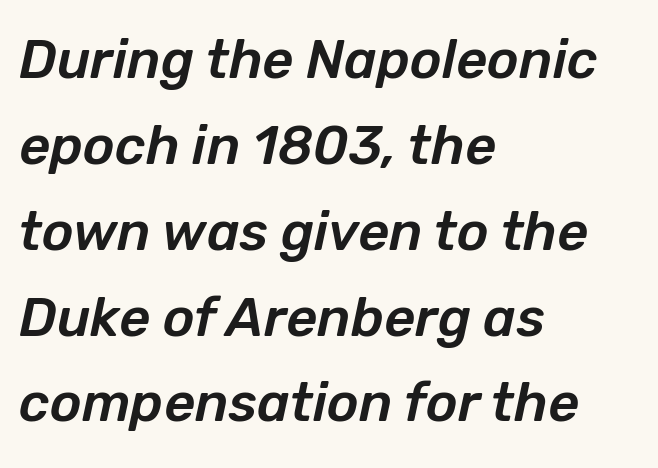
Q: Is the text italic (slanted)? A: Yes, it leans right by about 12 degrees.
Q: Is the text underlined? A: No.
Q: How is the paragraph aligned? A: Left-aligned.
Q: Is the spacing between letters normal or unusually wide? A: Normal.
Q: Is the spacing between lines tight, normal or loose? A: Normal.
Q: Width (condensed, normal, or wide)? A: Normal.
Q: Stroke contrast? A: Low.
Q: x-height? A: Medium.
Q: Monospaced? A: No.
